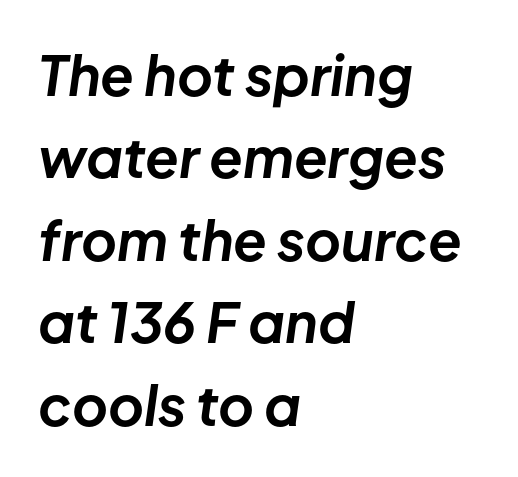
Q: Is the text bold? A: Yes.
Q: Is the text italic (slanted)? A: Yes, it leans right by about 8 degrees.
Q: Is the text underlined? A: No.
Q: How is the paragraph aligned? A: Left-aligned.
Q: Is the spacing between letters normal or unusually wide? A: Normal.
Q: Is the spacing between lines tight, normal or loose? A: Normal.
Q: Width (condensed, normal, or wide)? A: Normal.
Q: Stroke contrast? A: Low.
Q: x-height? A: Medium.
Q: Monospaced? A: No.
